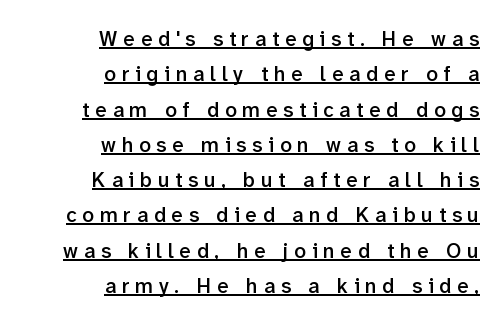
Q: Is the text bold? A: Semi-bold.
Q: Is the text italic (slanted)? A: No, it is upright.
Q: Is the text underlined? A: Yes.
Q: How is the paragraph aligned? A: Right-aligned.
Q: Is the spacing between letters normal or unusually wide? A: Unusually wide.
Q: Is the spacing between lines tight, normal or loose? A: Normal.
